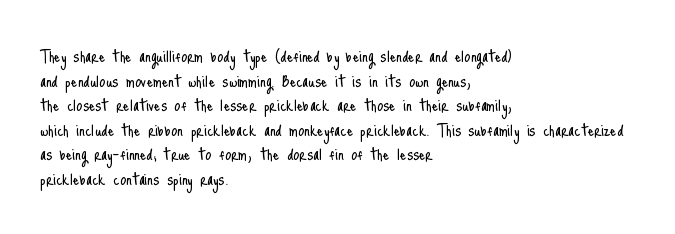
Casual observation: everything's shoved over to the left. This is not heavy type; no bold has been used. Italic? Not at all — the glyphs are vertical. The space beneath each line is pristine and unruled. No extra tracking has been applied to these lines.
